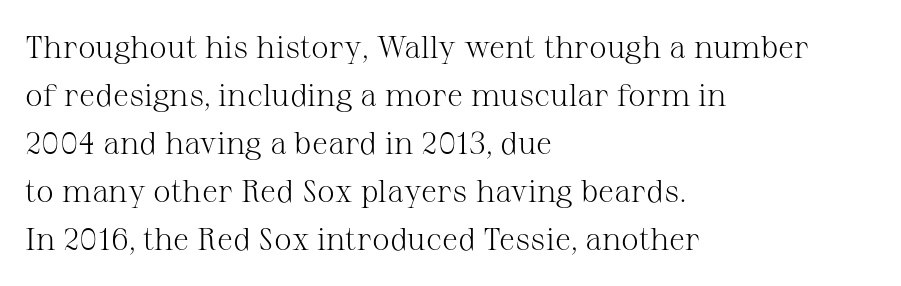
The image shows 32 px light serif type, upright; set left-aligned, normal line spacing (1.5x), normal letter spacing, not underlined; medium stroke contrast and a medium x-height.
